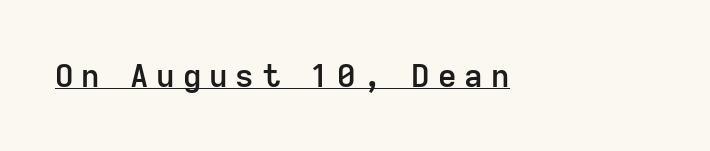
Do the characters align in a grid? No, the font is proportional. The lettering is marked with a stroke running underneath it. Notice the strokes are somewhat thickened but not fully heavy: this is a semibold. Caption: expanded tracking, letters set apart. Every character sits straight up, as roman type does.
